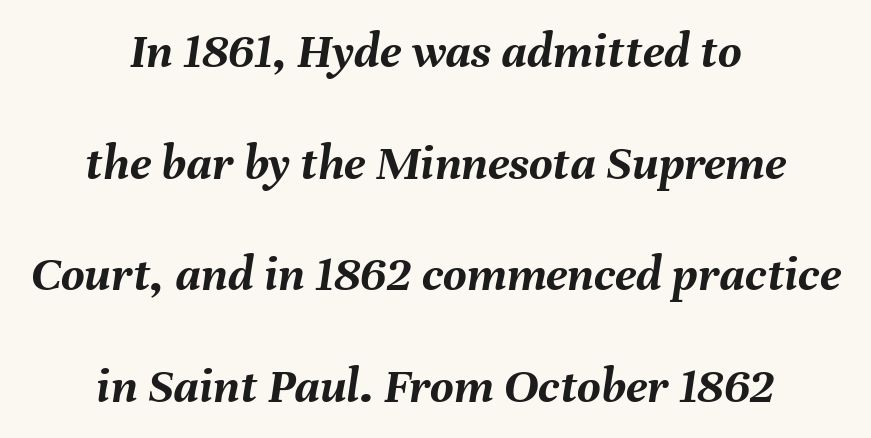
Visually the block forms a symmetrical silhouette, jagged on both flanks. The lines are spread far apart with generous leading. Do the characters align in a grid? No, the font is proportional. Observe the ordinary spacing: letters are neighbours, not strangers.
